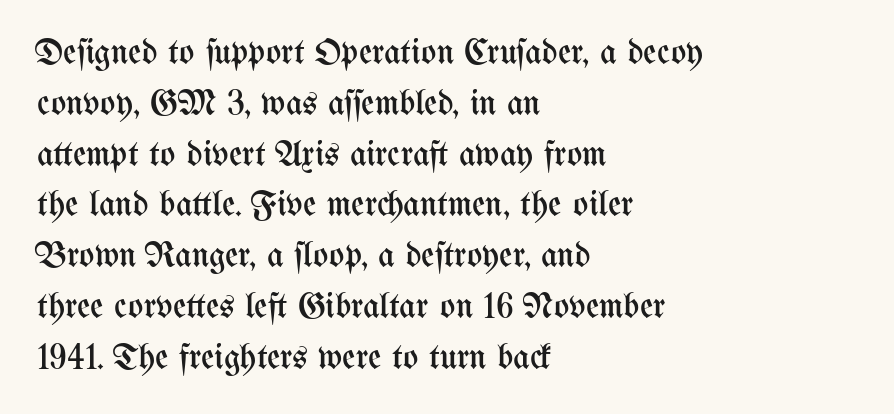
A quiet, ordinary-to-light weight characterises the typeface. This is the regular roman posture of the typeface. The rows are spaced the way most documents space them. This sample has the flowing, uneven cadence of proportional lettering. Characters follow at the spacing the type designer built in. Each line starts at the same left margin while the right side varies.
